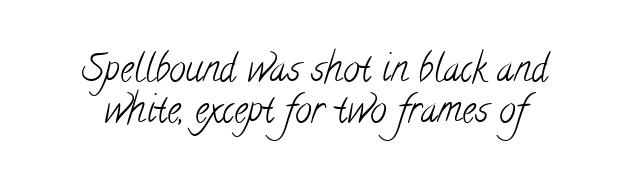
The image shows 37 px light, condensed type; set tight line spacing (1.1x), normal letter spacing, not underlined; low stroke contrast and a small x-height.
